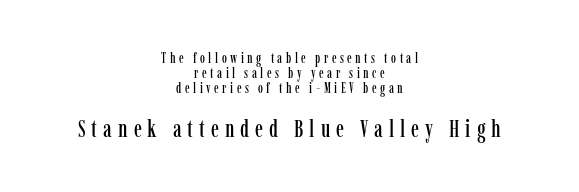
{"italic": "no", "underline": "no", "align": "center", "line_spacing": "tight", "line_spacing_ratio": 1.08, "letter_spacing": "wide", "letter_spacing_em": 0.25, "larger_block": "second", "size_ratio": 1.71, "glyph_px": 24}
